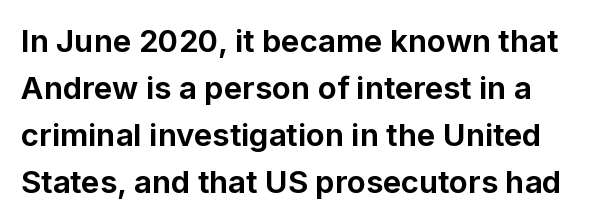
The image shows 31 px bold sans-serif type, upright; set normal line spacing (1.52x), normal letter spacing, not underlined; low stroke contrast and a medium x-height.
